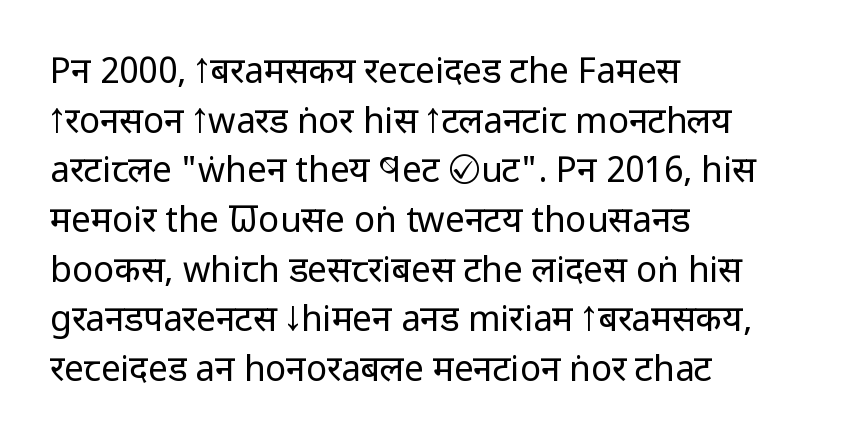
The image shows 35 px regular-weight, condensed sans-serif type, upright; set left-aligned, normal line spacing (1.42x), normal letter spacing, not underlined; low stroke contrast and a large x-height.
